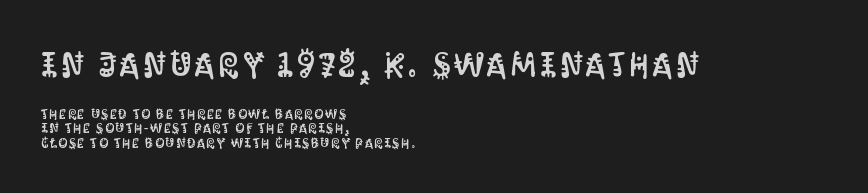
The image shows 34 px condensed sans-serif type, upright; set left-aligned, tight line spacing (1.04x), not underlined; the first (top) block is 2.43x larger; medium stroke contrast and a large x-height.
